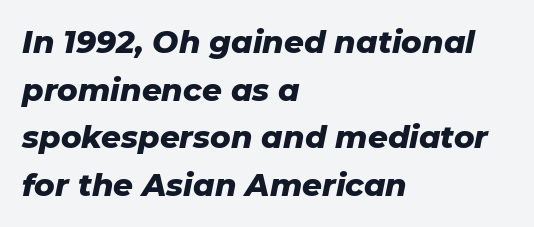
Q: Is the text bold? A: Yes.
Q: Is the text italic (slanted)? A: Yes, it leans right by about 11 degrees.
Q: Is the text underlined? A: No.
Q: How is the paragraph aligned? A: Left-aligned.
Q: Is the spacing between letters normal or unusually wide? A: Normal.
Q: Is the spacing between lines tight, normal or loose? A: Normal.
Q: Width (condensed, normal, or wide)? A: Normal.
Q: Stroke contrast? A: Low.
Q: x-height? A: Medium.
Q: Monospaced? A: No.
